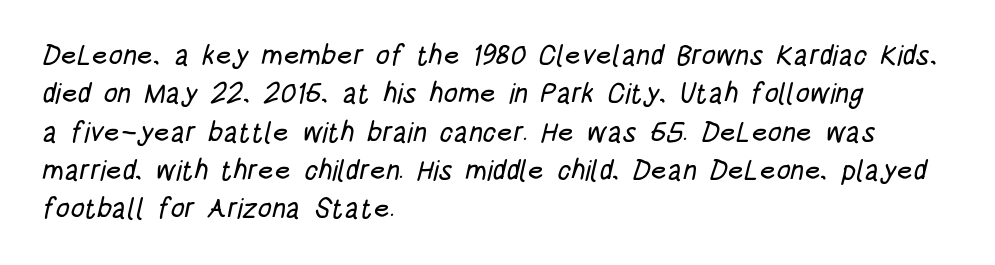
{"serif": "no", "width": "condensed", "stroke_contrast": "low", "x_height": "large", "monospaced": "no", "underline": "no", "align": "left", "line_spacing": "normal", "line_spacing_ratio": 1.37, "letter_spacing": "normal", "letter_spacing_em": 0.0, "glyph_px": 28}
